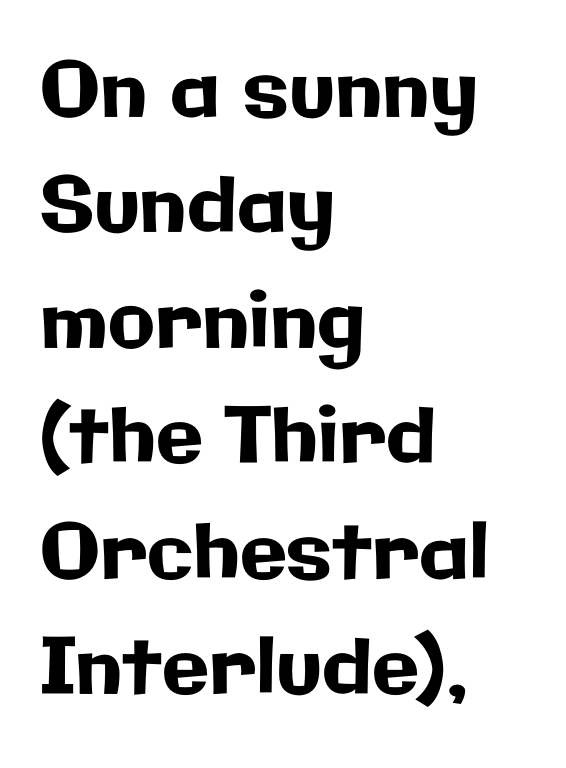
The image shows 77 px sans-serif type, upright; set left-aligned, normal line spacing (1.5x), normal letter spacing, not underlined; low stroke contrast and a medium x-height.
